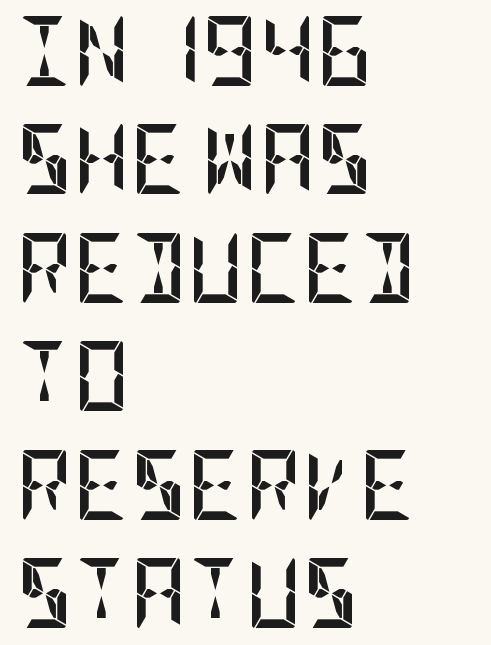
The image shows 70 px semibold, condensed sans-serif type, upright; set left-aligned, normal line spacing (1.55x), normal letter spacing, not underlined; low stroke contrast and a large x-height.
